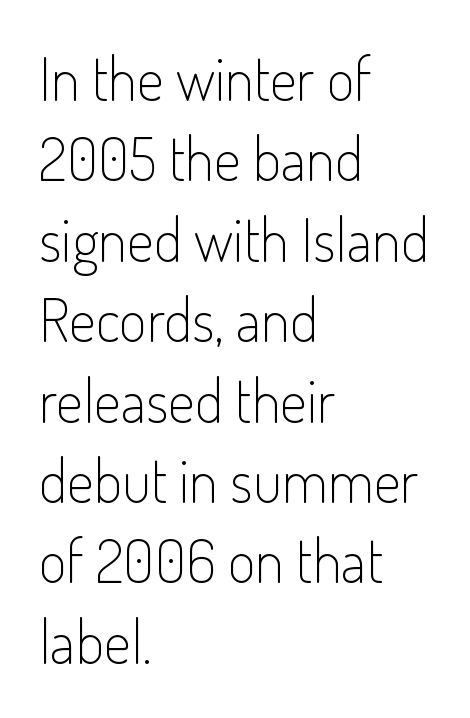
Heft: none added — not bold. The font family rendered here belongs to the sans-serif group. One glance says typical: line gaps are just what's usual. Think of a printed novel: that variable character pitch is what you see here. This rendering leaves character spacing at its baseline value. The compositor pushed each line to the left boundary.
